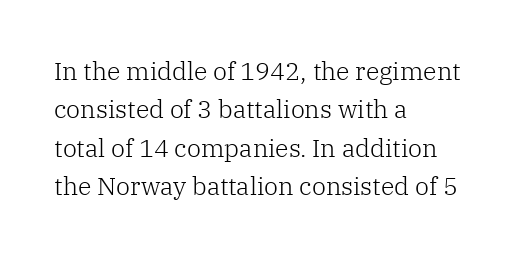
Q: Is the text bold? A: No.
Q: Is the text italic (slanted)? A: No, it is upright.
Q: Is the text underlined? A: No.
Q: How is the paragraph aligned? A: Left-aligned.
Q: Is the spacing between letters normal or unusually wide? A: Normal.
Q: Is the spacing between lines tight, normal or loose? A: Normal.
